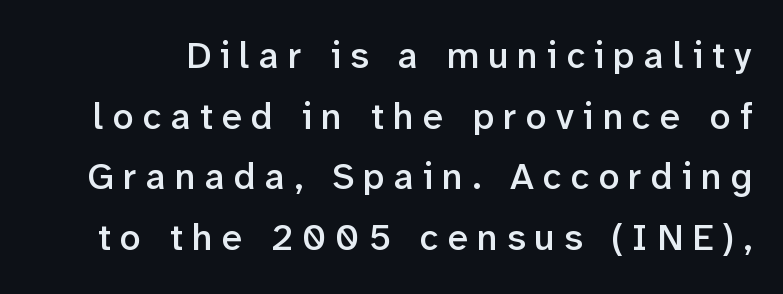
{"serif": "no", "italic": "no", "bold": "semi", "weight": "semibold", "width": "normal", "stroke_contrast": "low", "x_height": "medium", "monospaced": "no", "underline": "no", "line_spacing": "normal", "line_spacing_ratio": 1.64, "letter_spacing": "wide", "letter_spacing_em": 0.25, "glyph_px": 37}
